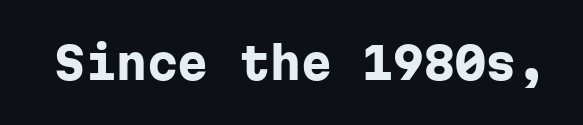
Each word holds together tightly as a unit, with standard inter-letter gaps. Is this a fixed-width face? Yes — each glyph sits in an identical cell. Does the lettering tilt? It doesn't — this is upright. No feet cap the strokes, marking this as sans-serif type.
